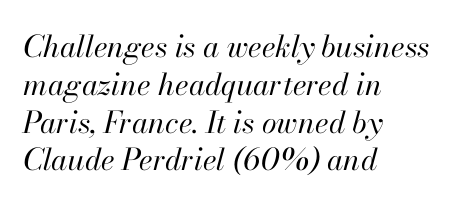
The gaps between neighbouring characters are ordinary and unremarkable. In terms of posture, this sample is oblique. The rendering anchors every line to the left-hand side. Is this a heavy cut? Hardly; it is regular or lighter. Has an underline been added? It has not. Varying glyph widths throughout — classic text-font behaviour.
